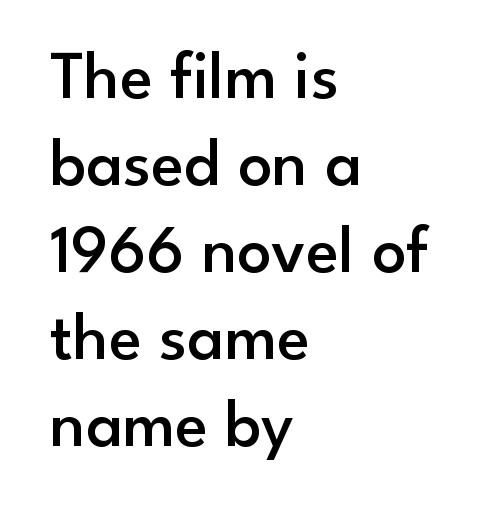
The image shows 68 px semibold sans-serif type, upright; set left-aligned, normal line spacing (1.28x), normal letter spacing, not underlined; low stroke contrast and a small x-height.
